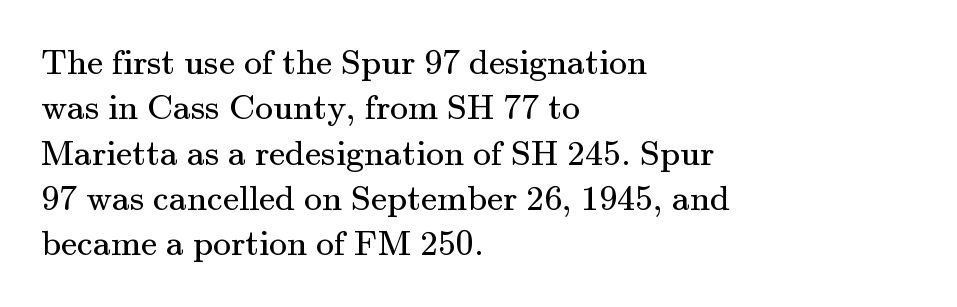
{"serif": "yes", "italic": "no", "bold": "no", "weight": "regular", "width": "normal", "stroke_contrast": "medium", "x_height": "small", "monospaced": "no", "underline": "no", "align": "left", "line_spacing": "normal", "line_spacing_ratio": 1.26, "letter_spacing": "normal", "letter_spacing_em": 0.0, "glyph_px": 36}
